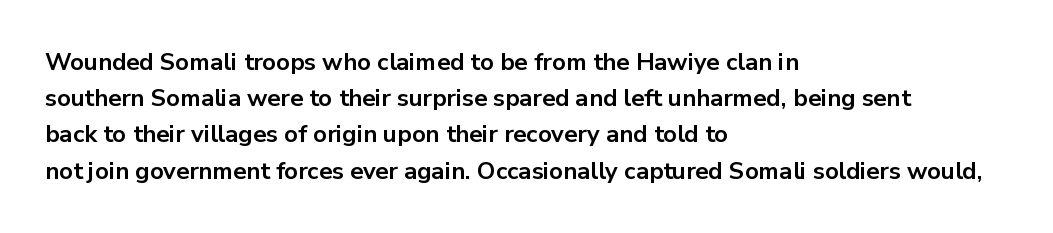
{"italic": "no", "bold": "yes", "underline": "no", "align": "left", "line_spacing": "normal", "line_spacing_ratio": 1.51, "letter_spacing": "normal", "letter_spacing_em": 0.0, "glyph_px": 24}
